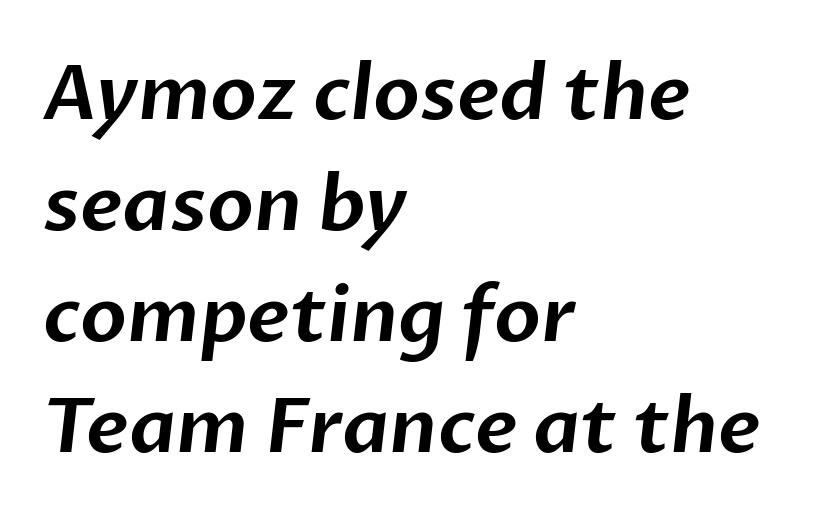
Observe the absence of serifs on each vertical stroke in this sample. The lines are quadded left. You could not count columns in this text — the font is proportionally spaced. How would I describe the line gaps? Plain and ordinary.
